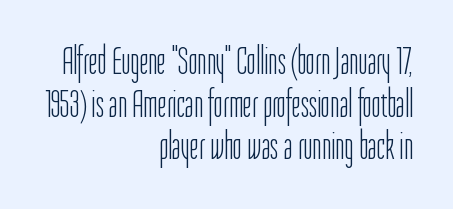
Q: Is the text bold? A: No.
Q: Is the text italic (slanted)? A: No, it is upright.
Q: Is the typeface a serif or a sans-serif typeface? A: Sans-serif.
Q: Is the text underlined? A: No.
Q: How is the paragraph aligned? A: Right-aligned.
Q: Is the spacing between letters normal or unusually wide? A: Normal.
Q: Is the spacing between lines tight, normal or loose? A: Tight.
Q: Width (condensed, normal, or wide)? A: Condensed.
Q: Stroke contrast? A: Low.
Q: x-height? A: Medium.
Q: Monospaced? A: No.
